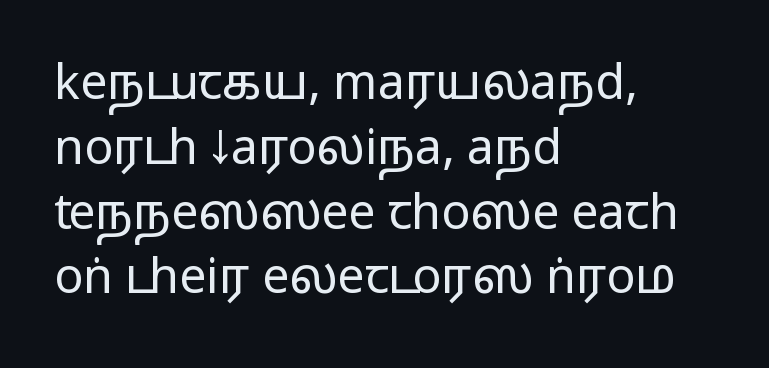
The image shows 48 px wide sans-serif type, upright; set left-aligned, normal line spacing (1.35x), normal letter spacing, not underlined; medium stroke contrast.
